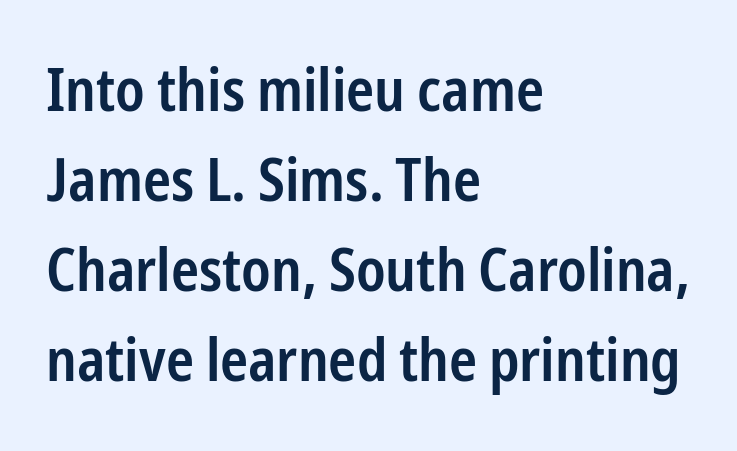
The letters advance in unequal steps, a hallmark of proportional type. The strip under each line holds only bare page. A typesetter would mark this as roman, not italic. I'd call this a sans setting — the letters go barefoot.
